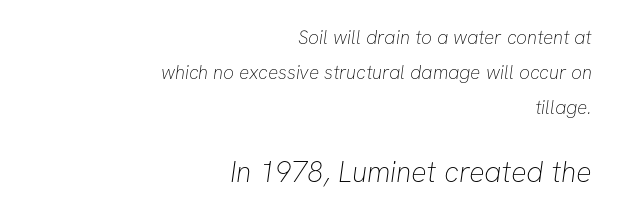
Q: Is the text bold? A: No.
Q: Is the typeface a serif or a sans-serif typeface? A: Sans-serif.
Q: Is the text underlined? A: No.
Q: How is the paragraph aligned? A: Right-aligned.
Q: Is the spacing between letters normal or unusually wide? A: Normal.
Q: Which block of text is set in a larger size, the first (top) or the second (bottom)? A: The second (bottom) one.
Q: Width (condensed, normal, or wide)? A: Normal.
Q: Stroke contrast? A: Low.
Q: x-height? A: Medium.
Q: Monospaced? A: No.
